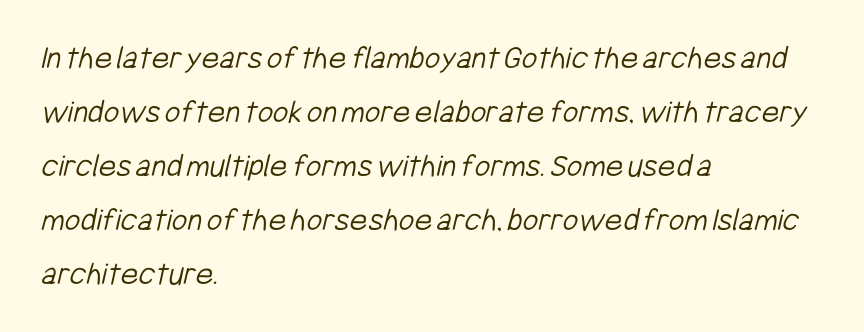
The horizontal fit of the characters is conventional and even. Spacing verdict: proportional, widths tailored to each character. The strokes are not fattened; the text isn't bold. The lines sit at an ordinary, default distance from one another. These lines stack with their left ends in a neat column.
